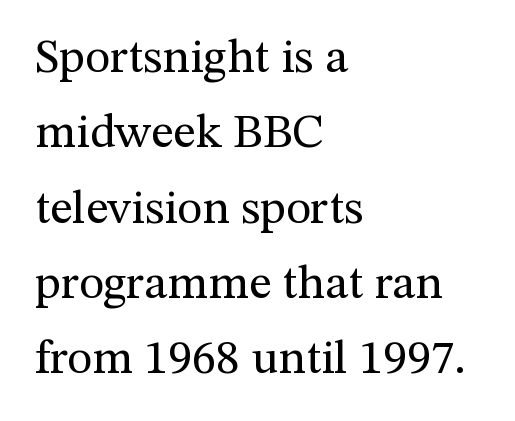
{"serif": "yes", "italic": "no", "bold": "no", "weight": "regular", "width": "normal", "stroke_contrast": "medium", "x_height": "medium", "monospaced": "no", "underline": "no", "align": "left", "line_spacing": "normal", "line_spacing_ratio": 1.57, "letter_spacing": "normal", "letter_spacing_em": 0.0, "glyph_px": 48}
